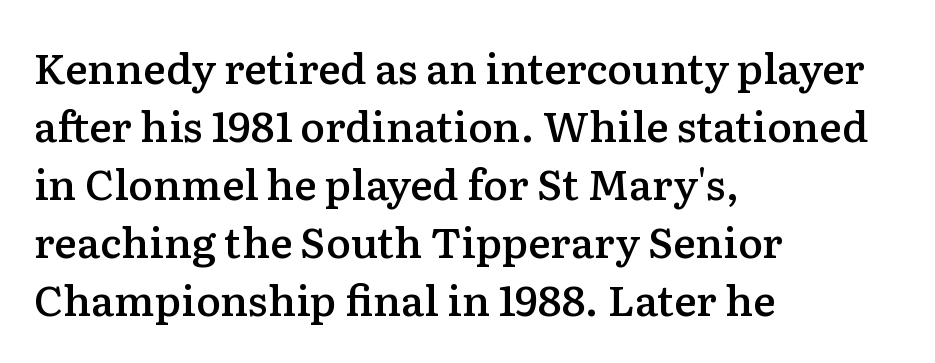
{"serif": "yes", "italic": "no", "bold": "semi", "weight": "semibold", "width": "normal", "stroke_contrast": "low", "x_height": "medium", "monospaced": "no", "underline": "no", "align": "left", "line_spacing": "normal", "line_spacing_ratio": 1.38, "letter_spacing": "normal", "letter_spacing_em": 0.0, "glyph_px": 42}
